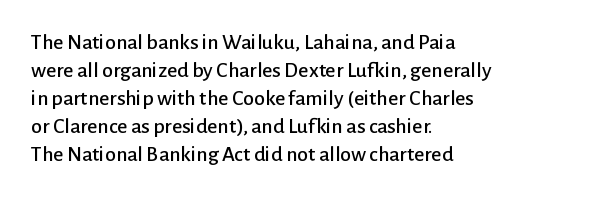
In terms of leading, this rendering sits right in the middle. Do the letters lean? They stand straight. These lines stack with their left ends in a neat column. The zone under the glyphs is completely vacant. The letters sit at their default tracking, neither squeezed nor spread.
